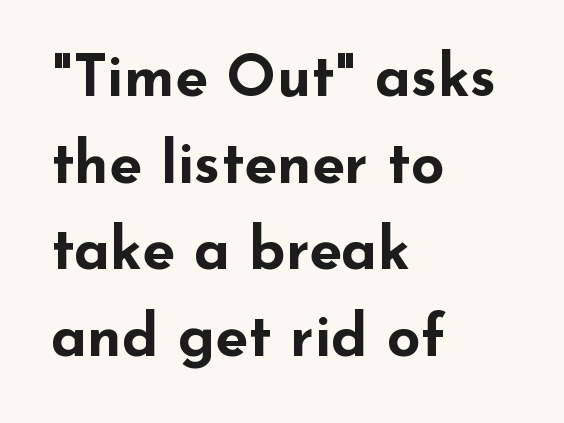
The image shows 59 px bold, wide sans-serif type, upright; set left-aligned, normal line spacing (1.47x), normal letter spacing, not underlined; low stroke contrast and a small x-height.
